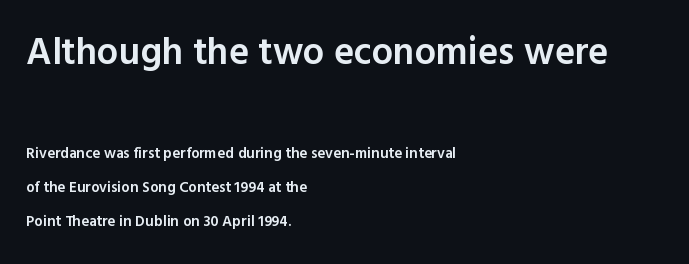
Horizontal bands of white between lines are thick stripes. The type family on display is of the sans-serif kind. Scale decreases going downward across the two blocks. Characters remain perfectly vertical along every line. Proportional: the letters do not fall into vertical columns. Horizontally, the lines are justified to the leading edge only.
